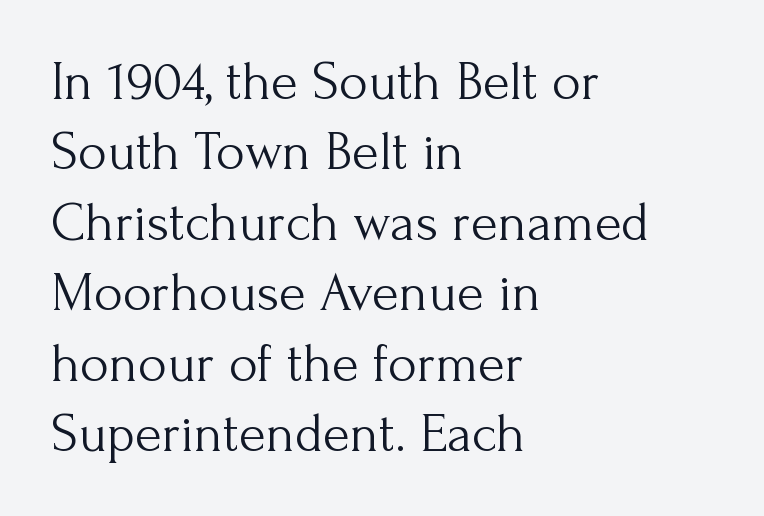
The image shows 55 px light serif type, upright; set left-aligned, normal line spacing (1.28x), normal letter spacing, not underlined; medium stroke contrast and a small x-height.
